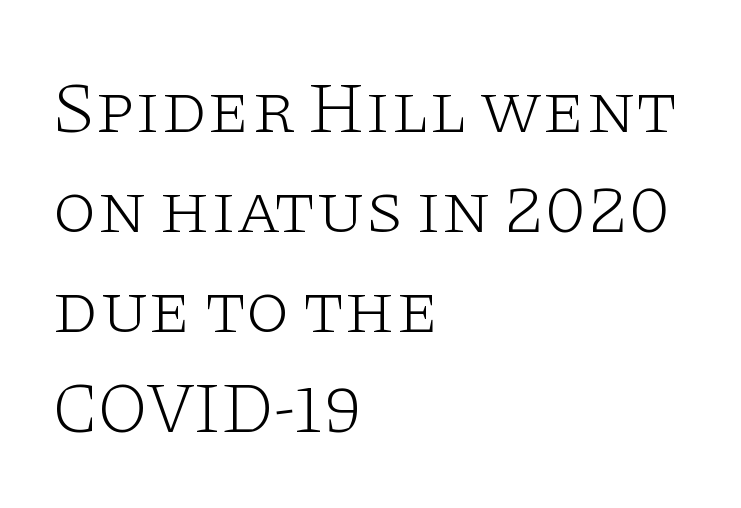
The image shows 72 px light, wide serif type, upright; set left-aligned, normal line spacing (1.39x), normal letter spacing, not underlined; low stroke contrast and a large x-height.
